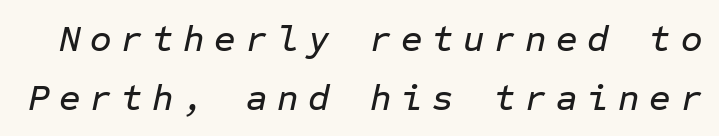
The lettering tilts uniformly, giving the passage an italic look. Caption: expanded tracking, letters set apart. Honestly, there is no underline to notice here at all. This sample has the even, mechanical cadence of fixed-width lettering. Summary of vertical rhythm: regular, with standard interline spacing.
